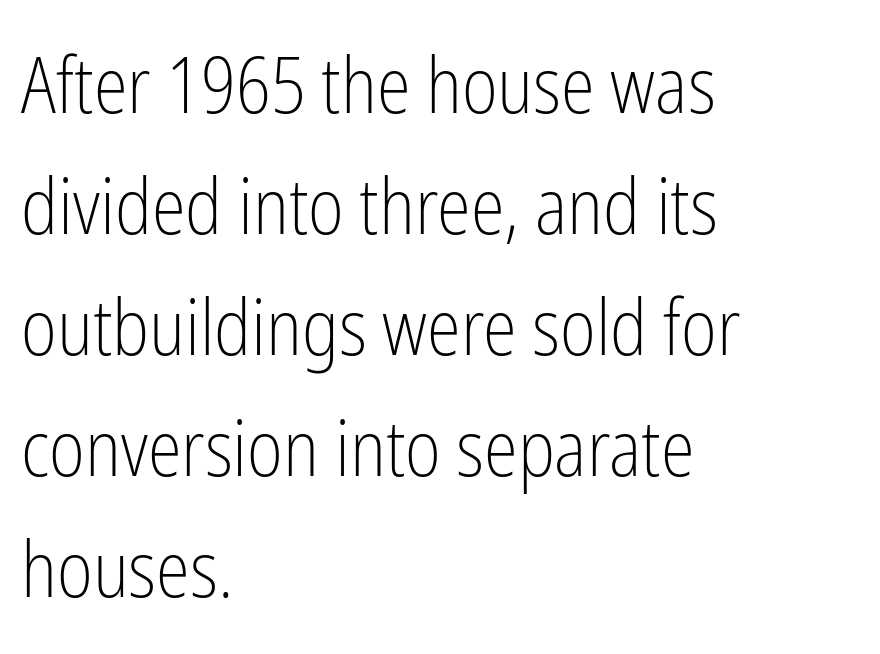
{"serif": "no", "italic": "no", "bold": "no", "weight": "light", "width": "condensed", "stroke_contrast": "low", "x_height": "medium", "monospaced": "no", "underline": "no", "align": "left", "line_spacing": "normal", "line_spacing_ratio": 1.57, "letter_spacing": "normal", "letter_spacing_em": 0.0, "glyph_px": 77}
